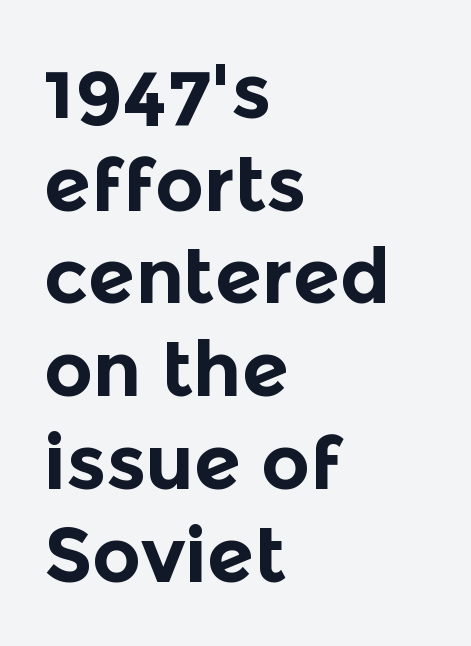
Q: Is the text bold? A: Yes.
Q: Is the text italic (slanted)? A: No, it is upright.
Q: Is the typeface a serif or a sans-serif typeface? A: Sans-serif.
Q: Is the text underlined? A: No.
Q: How is the paragraph aligned? A: Left-aligned.
Q: Is the spacing between letters normal or unusually wide? A: Normal.
Q: Width (condensed, normal, or wide)? A: Normal.
Q: x-height? A: Medium.
Q: Monospaced? A: No.
